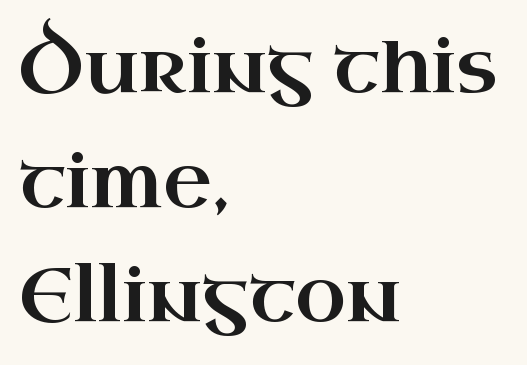
Short and long lines alike share a common starting point at left. These lines are rendered in a variable-pitch font. Descender tails drop into unmarked territory. Leading matches the norm, producing a regular column. The type sits square on the baseline with zero lean. The horizontal fit of the characters is conventional and even.
